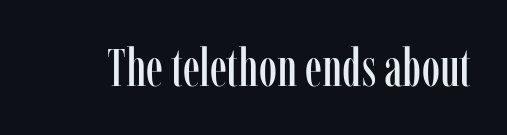
The letters stand upright; this is a roman face. This sample has the flowing, uneven cadence of proportional lettering. Old-style or modern, the face here clearly has serifs. The horizontal fit of the characters is conventional and even. The glyphs are unaccompanied by any horizontal stroke below them.
